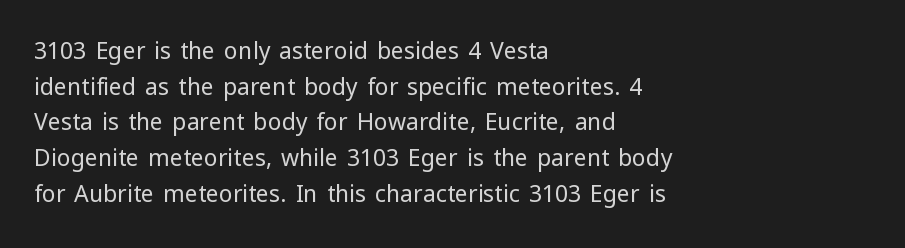
Baseline-to-baseline distance is the conventional proportion of letter height. The passage is arranged the way most books set body copy — flush left. The glyphs are unaccompanied by any horizontal stroke below them. The gaps between neighbouring characters are ordinary and unremarkable.
